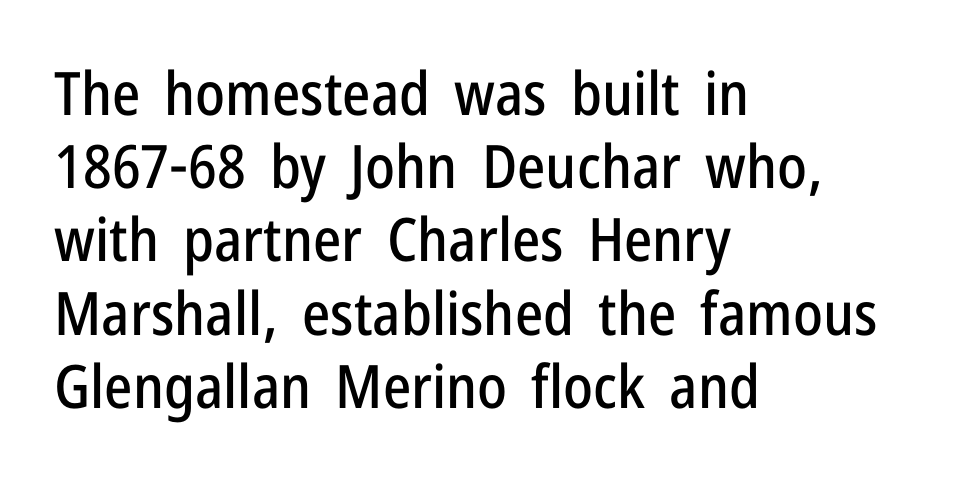
The image shows 60 px condensed sans-serif type, upright; set left-aligned, line spacing 1.22x, normal letter spacing, not underlined; low stroke contrast and a medium x-height.
